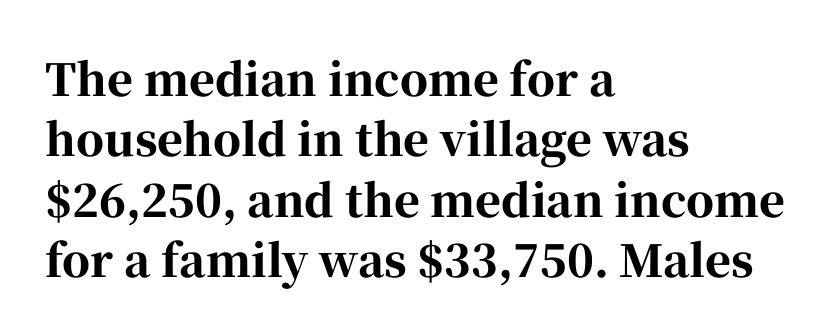
The image shows 44 px bold serif type, upright; set left-aligned, normal line spacing (1.37x), normal letter spacing, not underlined; high stroke contrast and a medium x-height.
